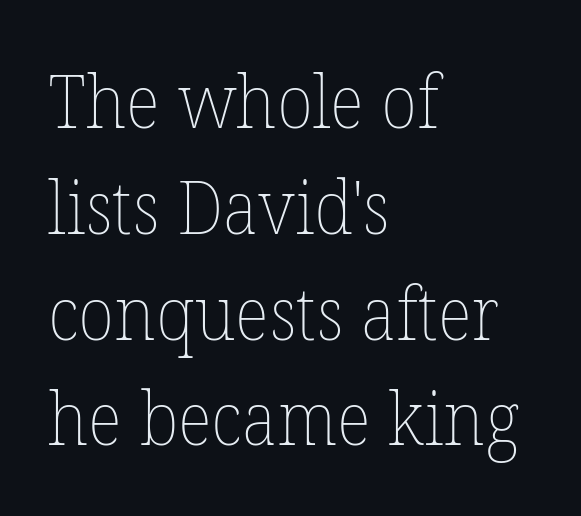
Q: Is the text bold? A: No.
Q: Is the text italic (slanted)? A: No, it is upright.
Q: Is the text underlined? A: No.
Q: How is the paragraph aligned? A: Left-aligned.
Q: Is the spacing between letters normal or unusually wide? A: Normal.
Q: Is the spacing between lines tight, normal or loose? A: Normal.
Q: Width (condensed, normal, or wide)? A: Normal.
Q: Stroke contrast? A: Low.
Q: x-height? A: Medium.
Q: Monospaced? A: No.
